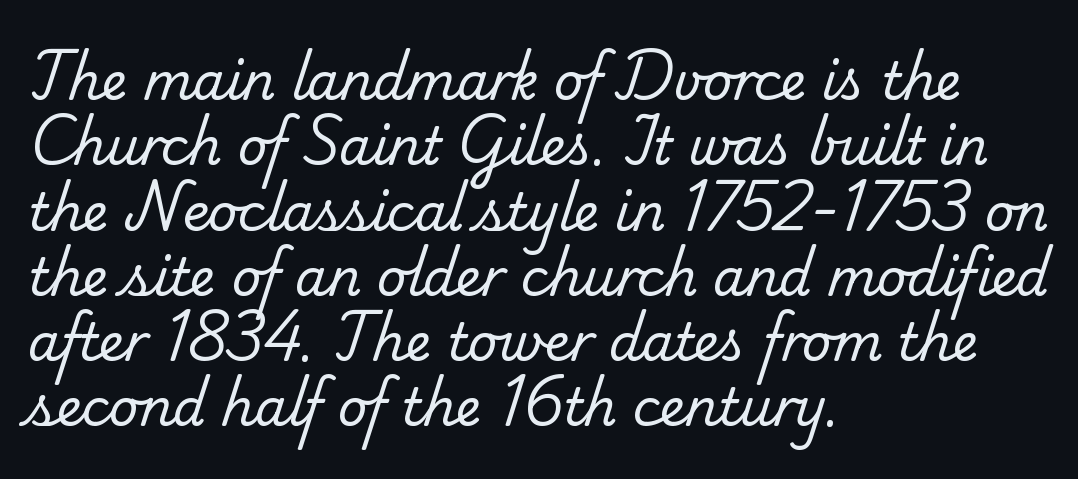
{"serif": "yes", "bold": "no", "weight": "regular", "width": "normal", "stroke_contrast": "low", "x_height": "small", "monospaced": "no", "underline": "no", "align": "left", "line_spacing": "normal", "line_spacing_ratio": 1.28, "letter_spacing": "normal", "letter_spacing_em": 0.0, "glyph_px": 51}
